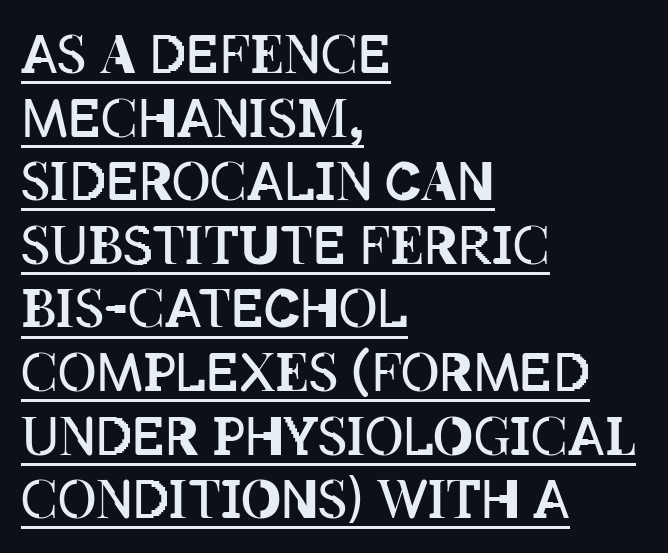
The specimen includes a rule beneath the text block's lines. The rendering anchors every line to the left-hand side. The passage shown is typed in a proportional face where columns would drift. The letterforms sit shoulder to shoulder at normal distance. No extra ink here — the face is not bold. The lettering holds an erect, upright posture throughout.
